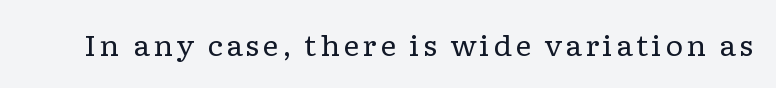
Decoration check: the copy has no underline. Heft: none added — not bold. Little horizontal feet cap the strokes, marking this as serif type. The letters stand upright; this is a roman face.
